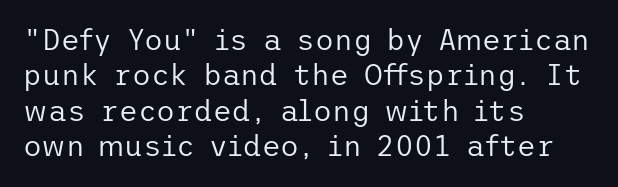
Do the letters lean? They stand straight. Clear beneath every line of the passage. Counters stay open thanks to moderate or lighter strokes. Notice how the passage keeps a crisp vertical edge on the left only.
